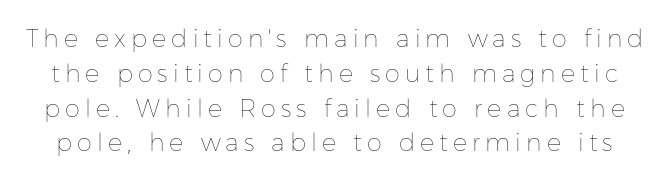
Q: Is the text bold? A: No.
Q: Is the text italic (slanted)? A: No, it is upright.
Q: Is the text underlined? A: No.
Q: Is the spacing between letters normal or unusually wide? A: Unusually wide.
Q: Is the spacing between lines tight, normal or loose? A: Normal.
